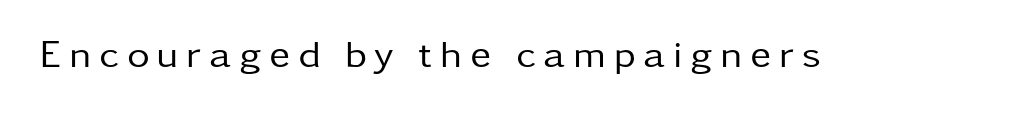
The typography opts for an upright posture over an oblique one. The font is comparable to plain body text, perhaps lighter. The characters display no serif detailing; their extremities are plain. Honestly, there is no underline to notice here at all. Look at the tracking — it's clearly loosened, letters drifting apart. Do the characters align in a grid? No, the font is proportional.
